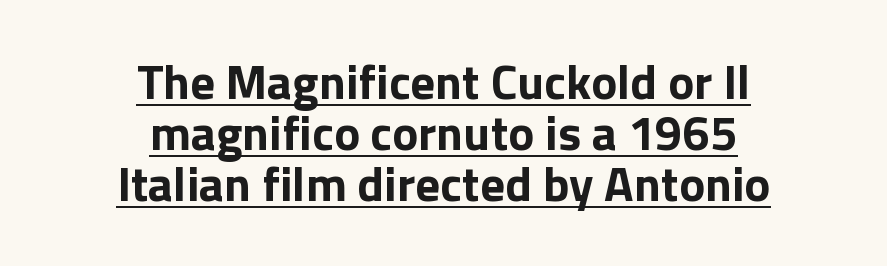
{"serif": "no", "italic": "no", "bold": "yes", "weight": "bold", "width": "normal", "stroke_contrast": "low", "x_height": "medium", "monospaced": "no", "underline": "yes", "align": "center", "line_spacing": "tight", "line_spacing_ratio": 1.04, "letter_spacing": "normal", "letter_spacing_em": 0.0, "glyph_px": 49}
